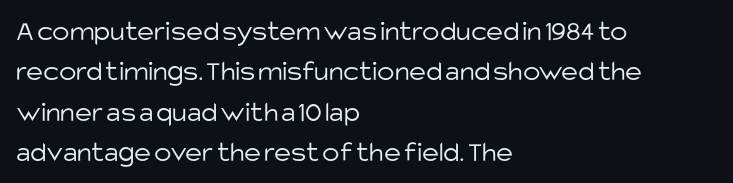
{"serif": "no", "italic": "no", "bold": "no", "weight": "light", "width": "normal", "stroke_contrast": "low", "x_height": "large", "monospaced": "no", "underline": "no", "align": "left", "line_spacing": "normal", "line_spacing_ratio": 1.39, "letter_spacing": "normal", "letter_spacing_em": 0.0, "glyph_px": 29}
